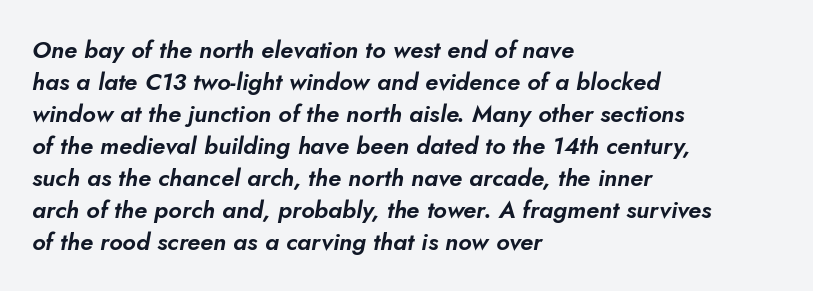
Q: Is the text italic (slanted)? A: Yes, it leans right by about 5 degrees.
Q: Is the text underlined? A: No.
Q: How is the paragraph aligned? A: Left-aligned.
Q: Is the spacing between letters normal or unusually wide? A: Normal.
Q: Is the spacing between lines tight, normal or loose? A: Normal.
